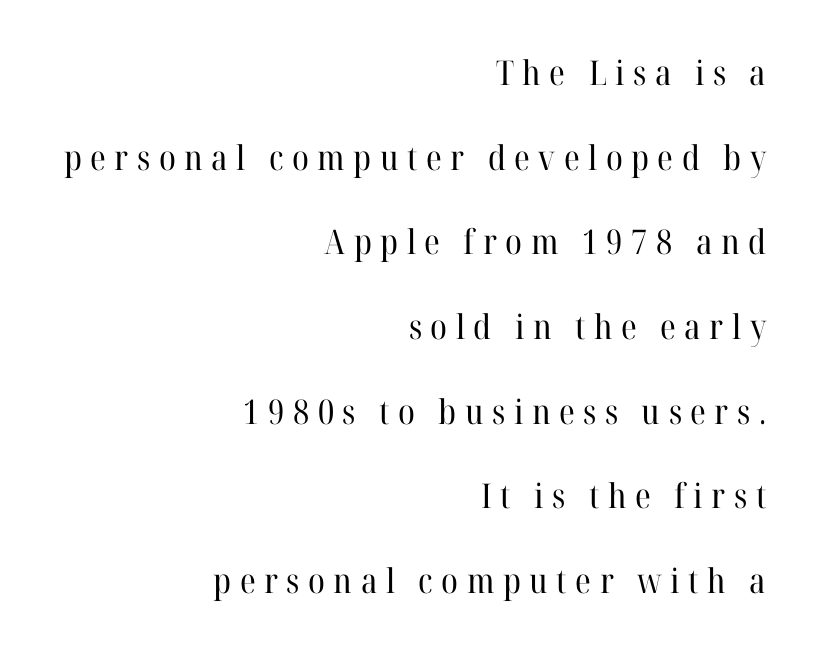
{"serif": "yes", "italic": "no", "bold": "no", "weight": "regular", "width": "normal", "stroke_contrast": "high", "x_height": "medium", "monospaced": "no", "underline": "no", "align": "right", "line_spacing": "loose", "line_spacing_ratio": 2.49, "letter_spacing": "wide", "letter_spacing_em": 0.25, "glyph_px": 34}
